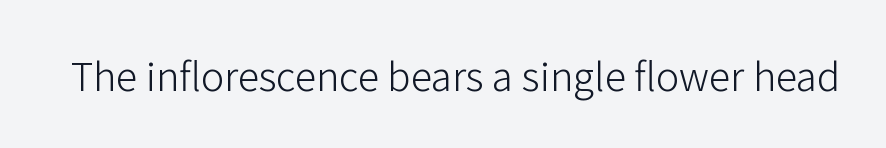
Q: Is the text bold? A: No.
Q: Is the text italic (slanted)? A: No, it is upright.
Q: Is the typeface a serif or a sans-serif typeface? A: Sans-serif.
Q: Is the text underlined? A: No.
Q: Is the spacing between letters normal or unusually wide? A: Normal.
Q: Width (condensed, normal, or wide)? A: Normal.
Q: Stroke contrast? A: Low.
Q: x-height? A: Medium.
Q: Monospaced? A: No.
